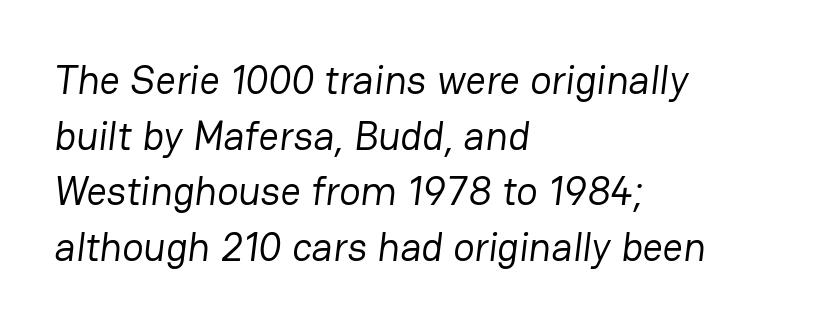
The passage shown is not bold in any degree. The rows are spaced the way most documents space them. The font family rendered here belongs to the sans-serif group. This sample has the flowing, uneven cadence of proportional lettering.
